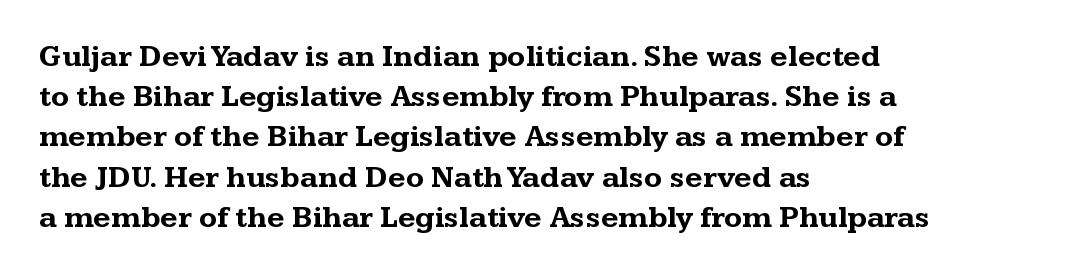
Q: Is the text bold? A: Yes.
Q: Is the text italic (slanted)? A: No, it is upright.
Q: Is the typeface a serif or a sans-serif typeface? A: Serif.
Q: Is the text underlined? A: No.
Q: How is the paragraph aligned? A: Left-aligned.
Q: Is the spacing between letters normal or unusually wide? A: Normal.
Q: Is the spacing between lines tight, normal or loose? A: Normal.
Q: Width (condensed, normal, or wide)? A: Wide.
Q: Stroke contrast? A: Medium.
Q: x-height? A: Medium.
Q: Monospaced? A: No.
